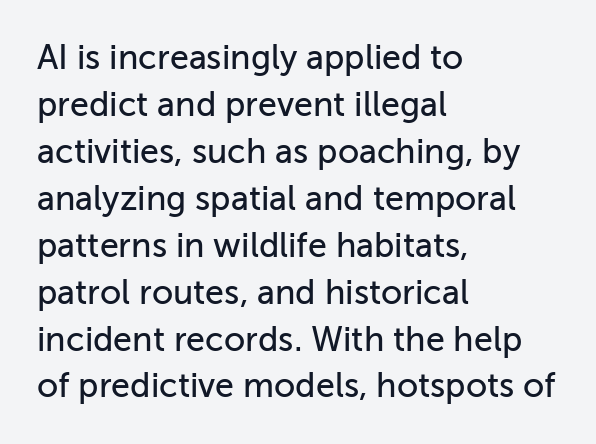
Q: Is the text italic (slanted)? A: No, it is upright.
Q: Is the typeface a serif or a sans-serif typeface? A: Sans-serif.
Q: Is the text underlined? A: No.
Q: How is the paragraph aligned? A: Left-aligned.
Q: Is the spacing between letters normal or unusually wide? A: Normal.
Q: Is the spacing between lines tight, normal or loose? A: Normal.
Q: Width (condensed, normal, or wide)? A: Normal.
Q: Stroke contrast? A: Low.
Q: x-height? A: Medium.
Q: Monospaced? A: No.
